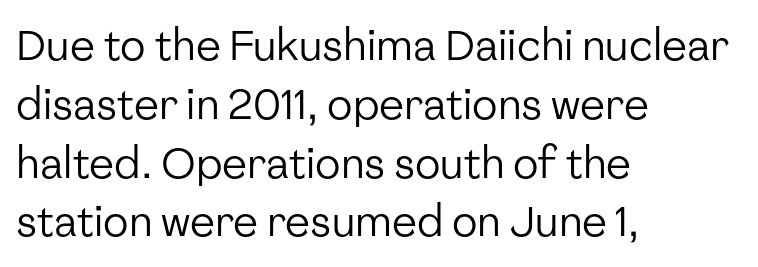
{"serif": "no", "italic": "no", "bold": "no", "weight": "regular", "width": "normal", "stroke_contrast": "low", "x_height": "medium", "monospaced": "no", "underline": "no", "align": "left", "line_spacing": "normal", "line_spacing_ratio": 1.4, "letter_spacing": "normal", "letter_spacing_em": 0.0, "glyph_px": 42}
